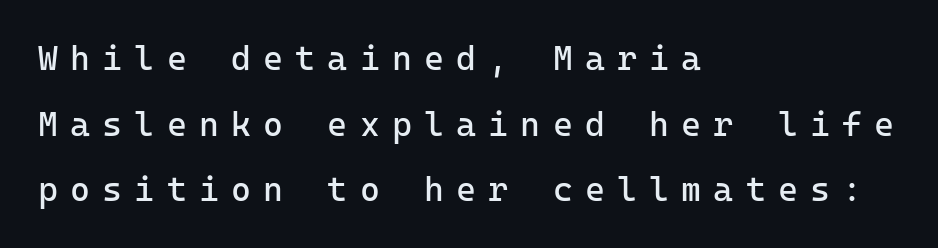
Q: Is the text bold? A: No.
Q: Is the text italic (slanted)? A: No, it is upright.
Q: Is the typeface a serif or a sans-serif typeface? A: Sans-serif.
Q: Is the text underlined? A: No.
Q: How is the paragraph aligned? A: Left-aligned.
Q: Is the spacing between letters normal or unusually wide? A: Unusually wide.
Q: Is the spacing between lines tight, normal or loose? A: Loose.
Q: Width (condensed, normal, or wide)? A: Normal.
Q: Stroke contrast? A: Low.
Q: x-height? A: Medium.
Q: Monospaced? A: Yes.
